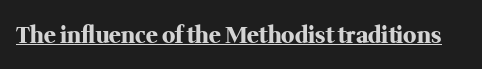
{"italic": "no", "bold": "yes", "underline": "yes", "letter_spacing": "normal", "letter_spacing_em": 0.0, "glyph_px": 22}
